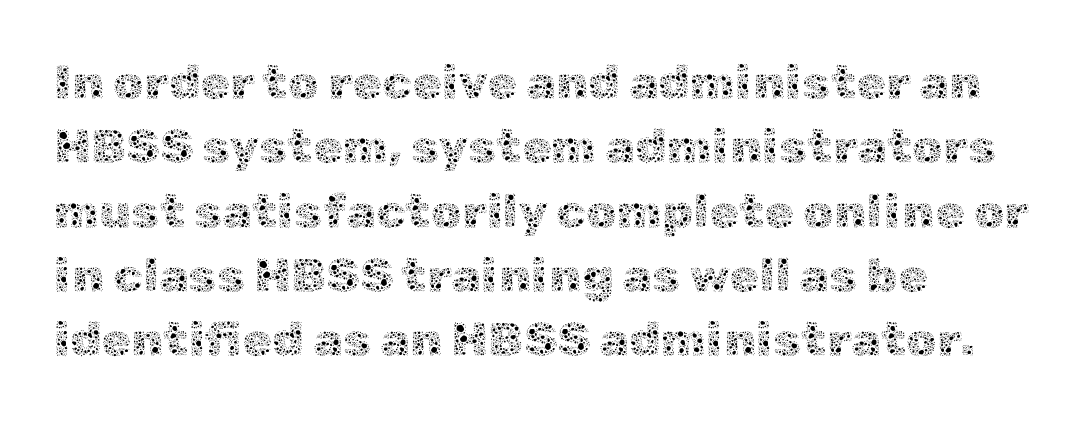
Q: Is the text bold? A: No.
Q: Is the text italic (slanted)? A: No, it is upright.
Q: Is the text underlined? A: No.
Q: How is the paragraph aligned? A: Left-aligned.
Q: Is the spacing between letters normal or unusually wide? A: Normal.
Q: Is the spacing between lines tight, normal or loose? A: Normal.
Q: Width (condensed, normal, or wide)? A: Normal.
Q: x-height? A: Medium.
Q: Monospaced? A: No.
